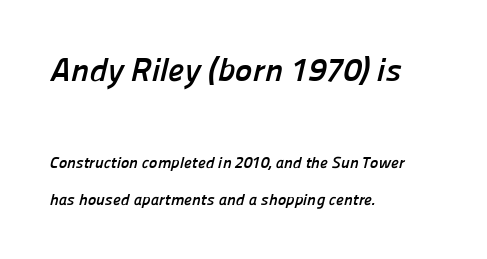
{"serif": "no", "bold": "yes", "weight": "semibold", "width": "normal", "stroke_contrast": "low", "x_height": "medium", "monospaced": "no", "underline": "no", "align": "left", "line_spacing": "loose", "line_spacing_ratio": 2.32, "letter_spacing": "normal", "letter_spacing_em": 0.0, "larger_block": "first", "size_ratio": 2.06, "glyph_px": 33}
